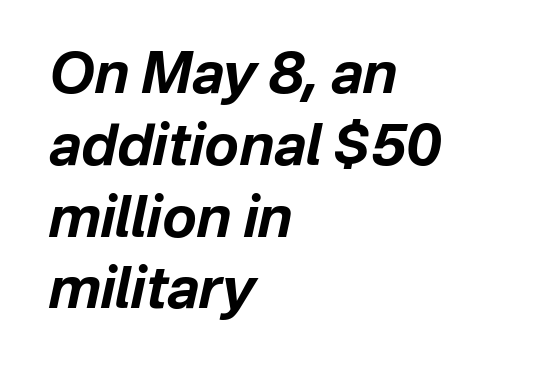
Q: Is the text bold? A: Yes.
Q: Is the text italic (slanted)? A: Yes, it leans right by about 12 degrees.
Q: Is the text underlined? A: No.
Q: How is the paragraph aligned? A: Left-aligned.
Q: Is the spacing between letters normal or unusually wide? A: Normal.
Q: Is the spacing between lines tight, normal or loose? A: Normal.
Q: Width (condensed, normal, or wide)? A: Normal.
Q: Stroke contrast? A: Low.
Q: x-height? A: Medium.
Q: Monospaced? A: No.
